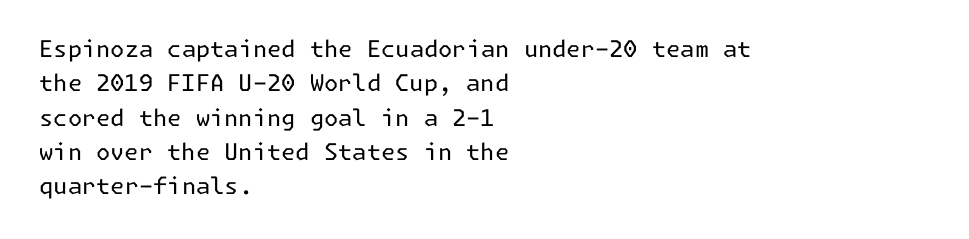
Q: Is the text bold? A: No.
Q: Is the text italic (slanted)? A: No, it is upright.
Q: Is the text underlined? A: No.
Q: How is the paragraph aligned? A: Left-aligned.
Q: Is the spacing between letters normal or unusually wide? A: Normal.
Q: Is the spacing between lines tight, normal or loose? A: Normal.
